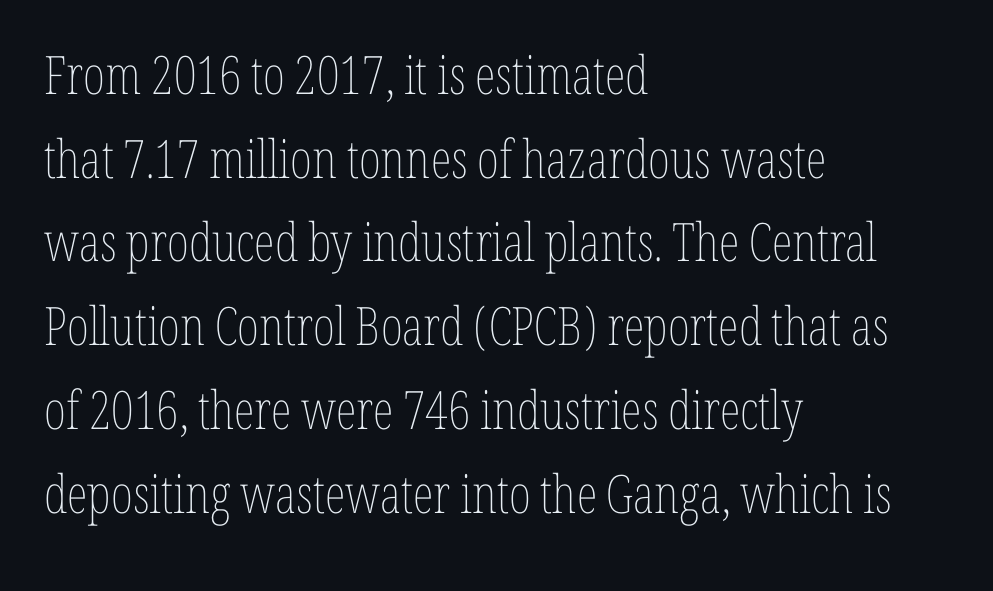
Alignment: flush left. If you measured baseline to baseline, you'd find a middling distance. A typesetter would call this zero additional tracking. Counters stay open thanks to moderate or lighter strokes.
